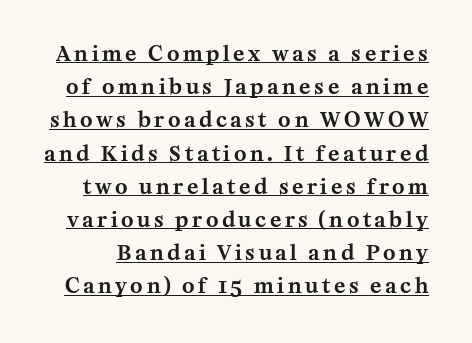
The image shows 21 px text type, upright; set normal line spacing (1.58x), underlined.
